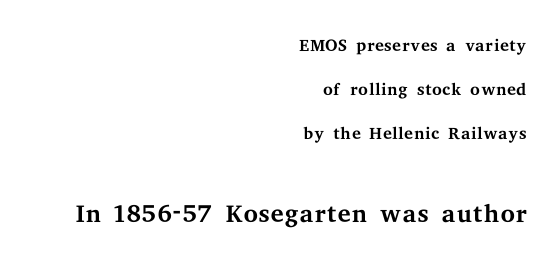
Visually the block forms a straight wall on the right and a jagged coastline on the left. You can tell from the footed stems that serif type was used. The baseline area is clear. You could not count columns in this text — the font is proportionally spaced.
